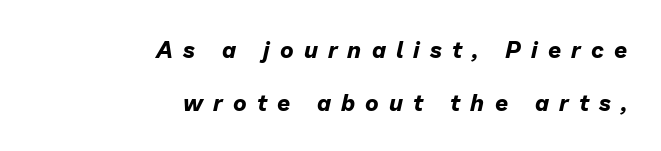
{"italic": "yes", "lean": "right", "slant_degrees": 13, "bold": "yes", "underline": "no", "align": "right", "line_spacing": "loose", "line_spacing_ratio": 2.32, "letter_spacing": "wide", "letter_spacing_em": 0.44, "glyph_px": 23}
